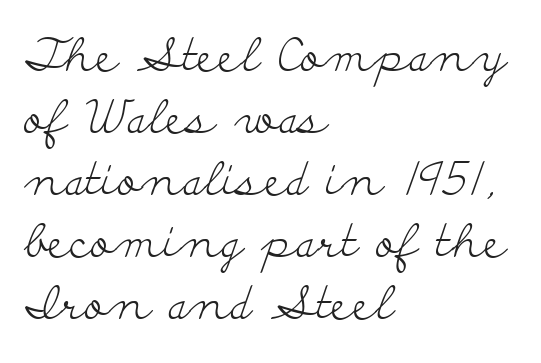
{"serif": "yes", "bold": "no", "weight": "light", "width": "wide", "stroke_contrast": "low", "x_height": "small", "monospaced": "no", "underline": "no", "align": "left", "line_spacing": "normal", "line_spacing_ratio": 1.35, "letter_spacing": "normal", "letter_spacing_em": 0.0, "glyph_px": 46}
